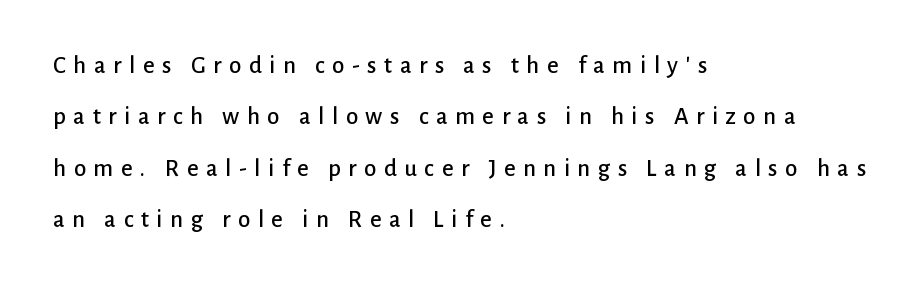
{"italic": "no", "underline": "no", "align": "left", "line_spacing": "loose", "line_spacing_ratio": 2.06, "letter_spacing": "wide", "letter_spacing_em": 0.3, "glyph_px": 25}
